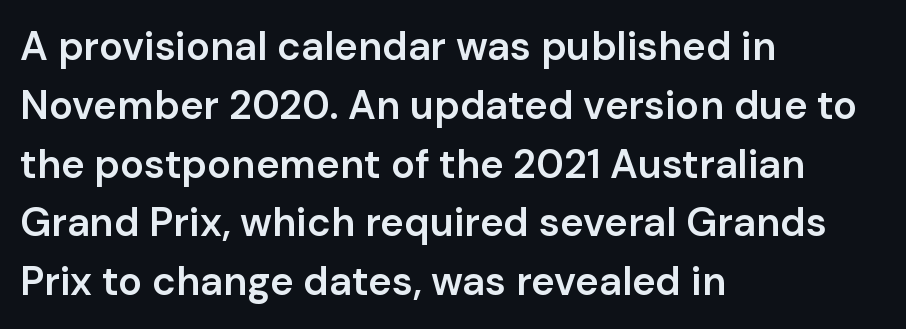
The image shows 40 px semibold sans-serif type, upright; set left-aligned, normal line spacing (1.47x), normal letter spacing, not underlined; low stroke contrast and a medium x-height.
